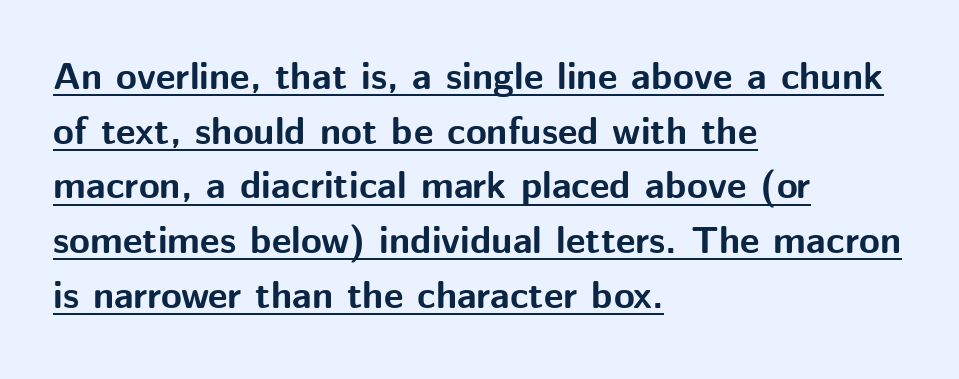
Q: Is the text bold? A: Yes.
Q: Is the text italic (slanted)? A: No, it is upright.
Q: Is the typeface a serif or a sans-serif typeface? A: Sans-serif.
Q: Is the text underlined? A: Yes.
Q: How is the paragraph aligned? A: Left-aligned.
Q: Is the spacing between letters normal or unusually wide? A: Normal.
Q: Is the spacing between lines tight, normal or loose? A: Normal.
Q: Width (condensed, normal, or wide)? A: Normal.
Q: Stroke contrast? A: Medium.
Q: x-height? A: Medium.
Q: Monospaced? A: No.
